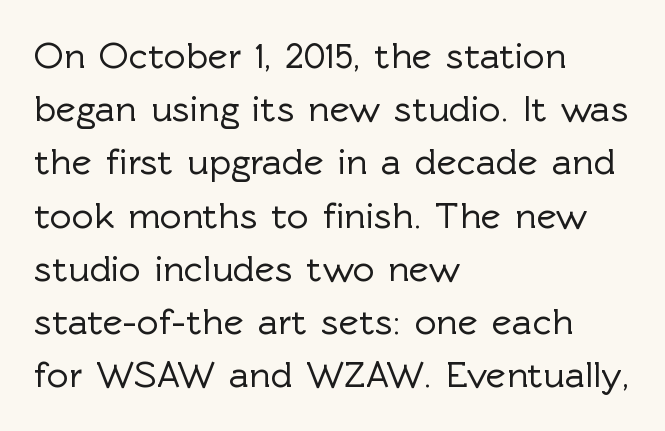
The image shows 38 px sans-serif type, upright; set left-aligned, normal line spacing (1.4x), normal letter spacing, not underlined; a medium x-height.
